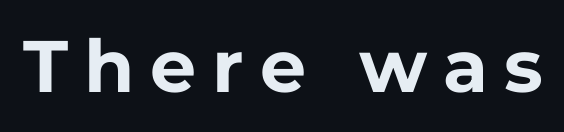
{"serif": "no", "italic": "no", "bold": "yes", "weight": "bold", "width": "normal", "stroke_contrast": "low", "x_height": "medium", "monospaced": "no", "underline": "no", "letter_spacing": "wide", "letter_spacing_em": 0.22, "glyph_px": 73}
